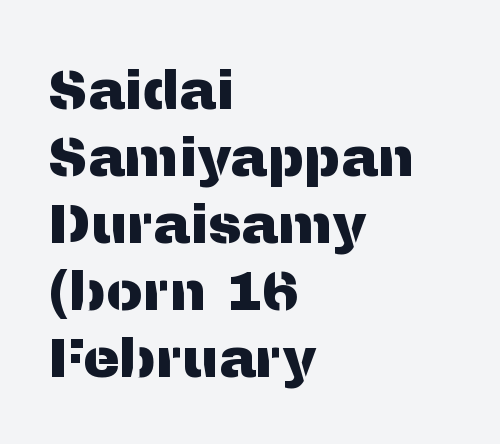
{"serif": "no", "italic": "no", "width": "normal", "stroke_contrast": "medium", "x_height": "medium", "monospaced": "no", "underline": "no", "align": "left", "line_spacing_ratio": 1.22, "letter_spacing": "normal", "letter_spacing_em": 0.0, "glyph_px": 55}
